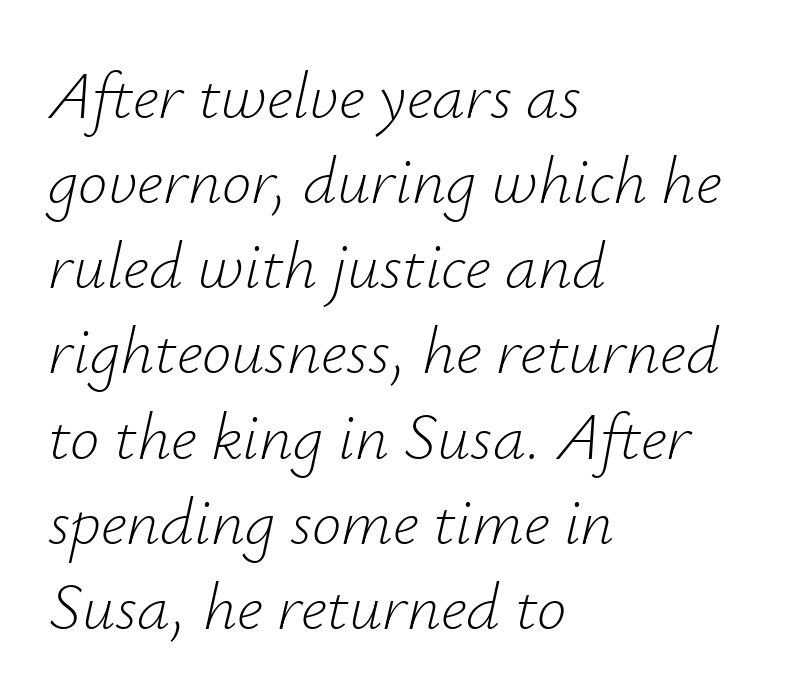
{"italic": "yes", "lean": "right", "slant_degrees": 12, "bold": "no", "weight": "light", "width": "normal", "stroke_contrast": "low", "x_height": "small", "monospaced": "no", "underline": "no", "align": "left", "line_spacing": "normal", "line_spacing_ratio": 1.29, "letter_spacing": "normal", "letter_spacing_em": 0.0, "glyph_px": 66}
